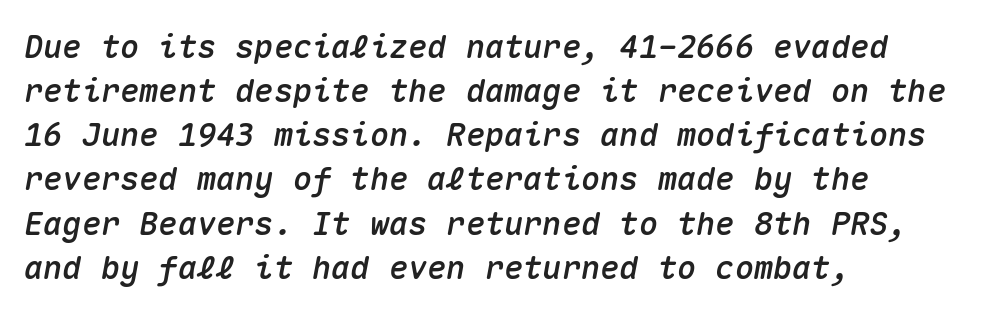
Horizontal bands of white between lines are of average thickness. The strip under each line holds only bare page. Typeset ragged right — the left edge is the straight one. Emphasis-style slanted type is in use.
